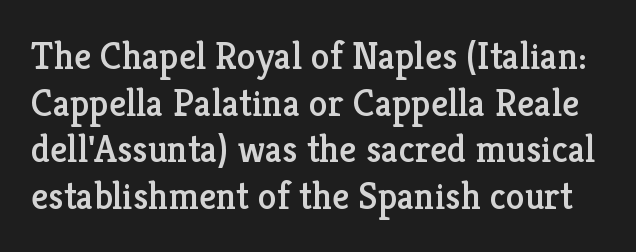
The image shows 38 px serif type, upright; set line spacing 1.23x, normal letter spacing, not underlined; low stroke contrast and a medium x-height.
